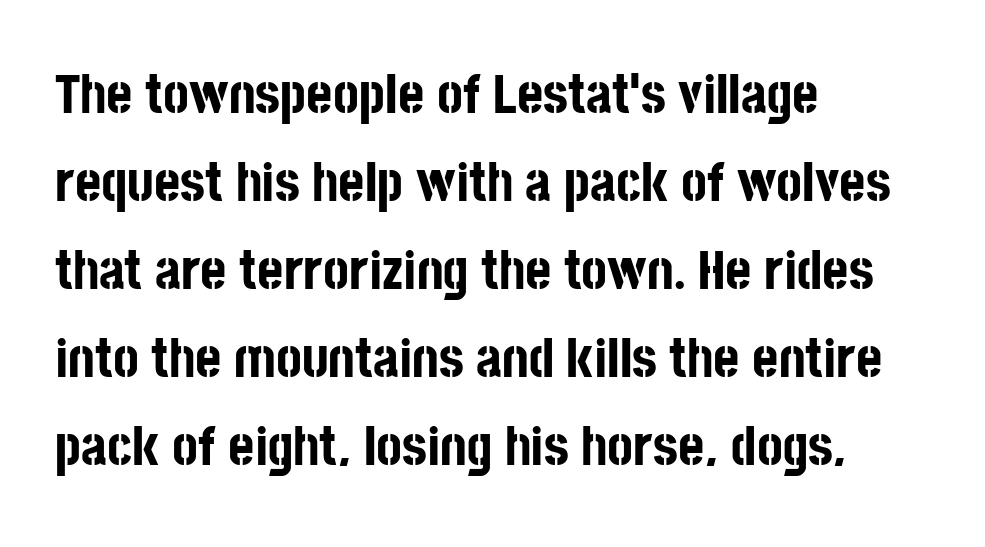
Vertically, the passage feels balanced, rows spaced as you'd expect. Quick note: not italic, upright. A typesetter would call this proportional, since set widths differ per character. Is the block centered? No — it sits flush against the left margin. Stroke thickness is high; the sample reads as a true bold. The zone under the glyphs is completely vacant.
